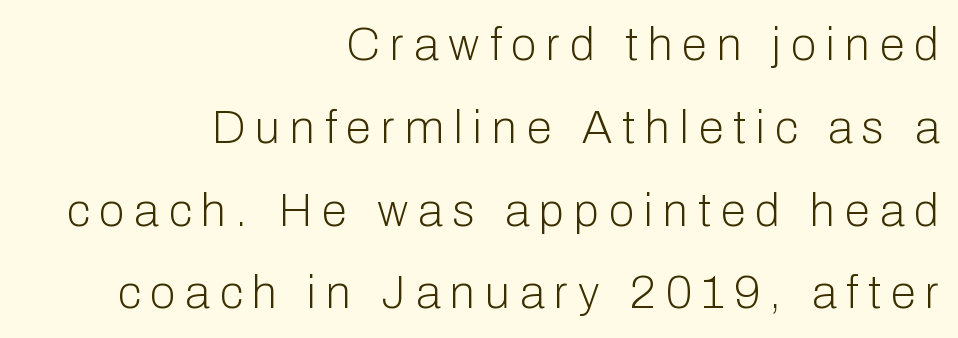
{"serif": "no", "italic": "no", "bold": "no", "weight": "light", "width": "normal", "stroke_contrast": "low", "x_height": "medium", "monospaced": "no", "underline": "no", "align": "right", "line_spacing_ratio": 1.8, "letter_spacing": "wide", "letter_spacing_em": 0.22, "glyph_px": 46}
